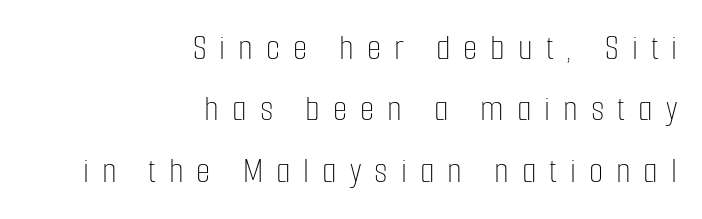
Q: Is the text bold? A: No.
Q: Is the text italic (slanted)? A: No, it is upright.
Q: Is the text underlined? A: No.
Q: How is the paragraph aligned? A: Right-aligned.
Q: Is the spacing between letters normal or unusually wide? A: Unusually wide.
Q: Is the spacing between lines tight, normal or loose? A: Normal.
Q: Width (condensed, normal, or wide)? A: Condensed.
Q: Stroke contrast? A: Low.
Q: x-height? A: Medium.
Q: Monospaced? A: No.
